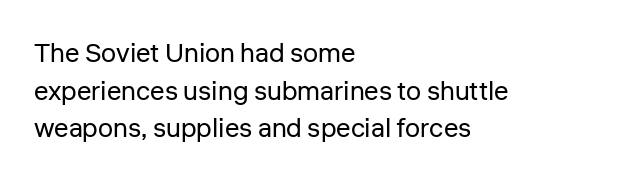
Notice how the stems are strictly vertical — no italics here. A bare baseline throughout the passage. Inter-character spacing is left at the font's built-in metrics. Vertical spacing — default. The ragged edge is on the right, which tells us the setting is flush left. The font sits on the lighter half of the weight spectrum, regular included.
